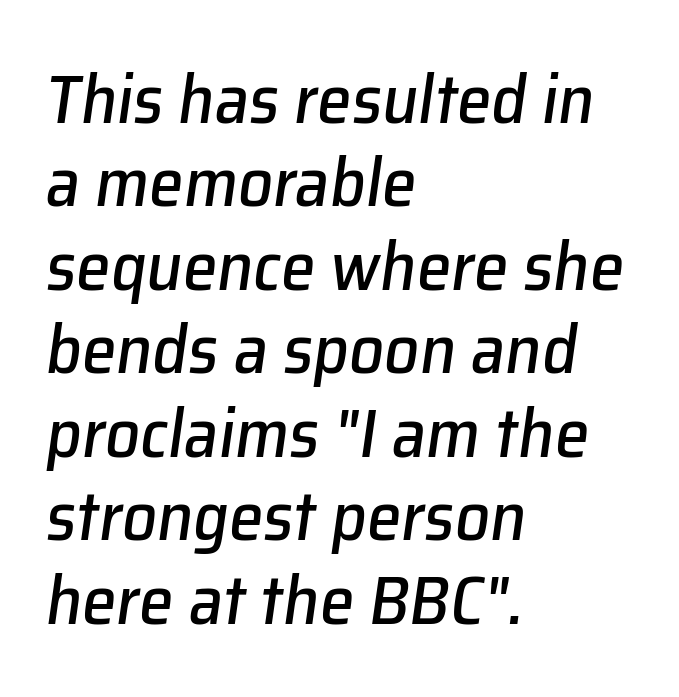
Q: Is the text italic (slanted)? A: Yes, it leans right by about 8 degrees.
Q: Is the text underlined? A: No.
Q: How is the paragraph aligned? A: Left-aligned.
Q: Is the spacing between letters normal or unusually wide? A: Normal.
Q: Width (condensed, normal, or wide)? A: Normal.
Q: Stroke contrast? A: Low.
Q: x-height? A: Medium.
Q: Monospaced? A: No.
